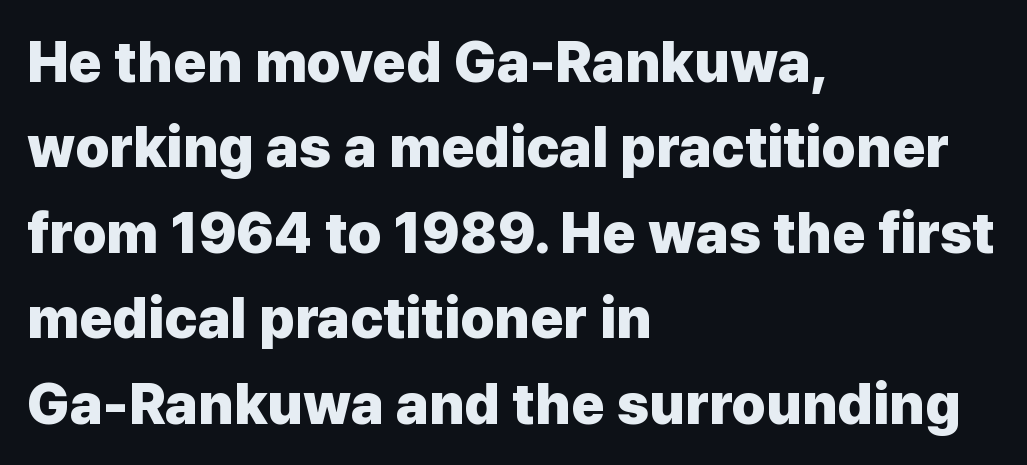
{"serif": "no", "italic": "no", "bold": "yes", "weight": "heavy", "width": "normal", "stroke_contrast": "low", "x_height": "medium", "monospaced": "no", "underline": "no", "align": "left", "line_spacing": "normal", "line_spacing_ratio": 1.5, "letter_spacing": "normal", "letter_spacing_em": 0.0, "glyph_px": 57}
